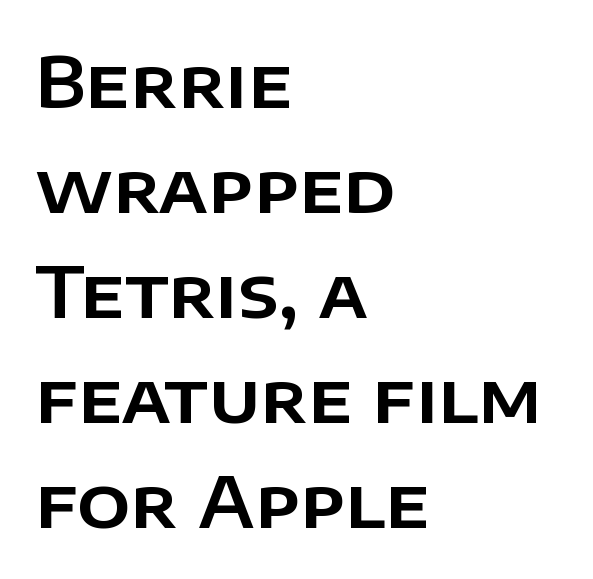
The image shows 70 px sans-serif type, upright; set left-aligned, normal line spacing (1.5x), normal letter spacing, not underlined; low stroke contrast and a large x-height.
